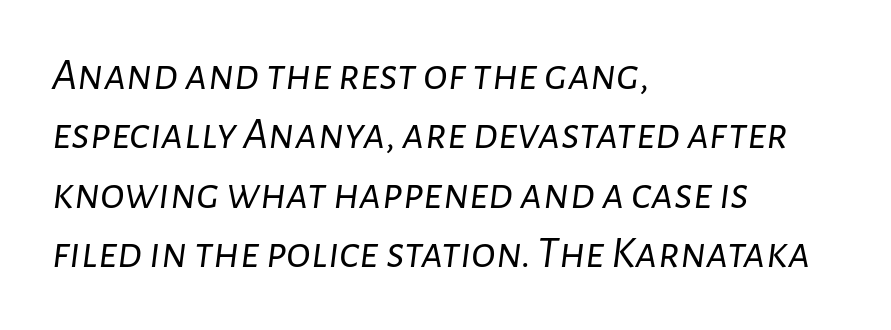
The paragraph shown leans on its left margin. Compared with typical paragraphs, the rows here are spaced about the same. Does extra space separate the letters? No, they use regular spacing. Character widths vary here, with narrow letters taking less room than wide ones. Descenders are the only things crossing below the line.
